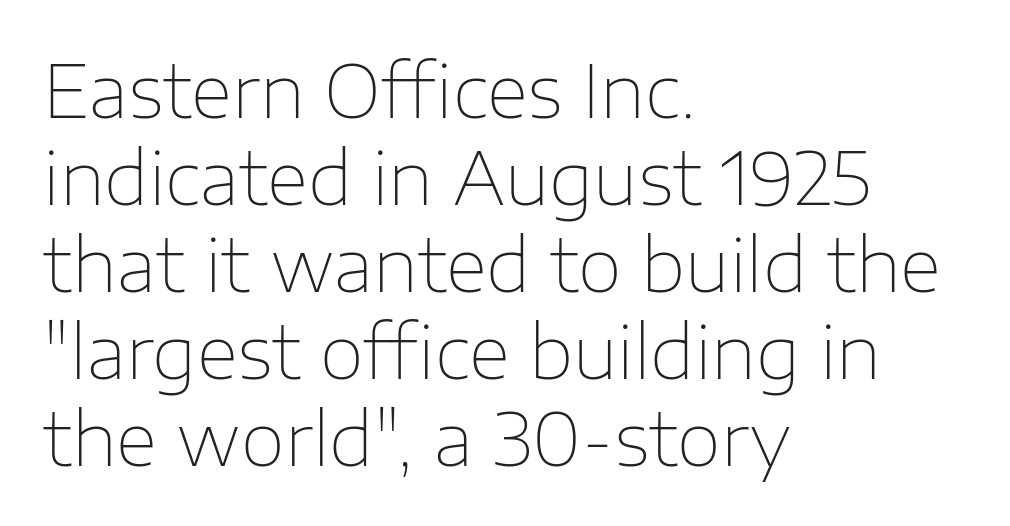
Q: Is the text bold? A: No.
Q: Is the text italic (slanted)? A: No, it is upright.
Q: Is the typeface a serif or a sans-serif typeface? A: Sans-serif.
Q: Is the text underlined? A: No.
Q: How is the paragraph aligned? A: Left-aligned.
Q: Is the spacing between letters normal or unusually wide? A: Normal.
Q: Width (condensed, normal, or wide)? A: Normal.
Q: Stroke contrast? A: Low.
Q: x-height? A: Medium.
Q: Monospaced? A: No.
